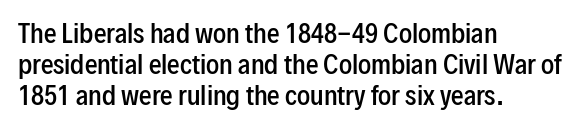
The image shows 25 px text type, upright; set left-aligned, normal line spacing (1.25x), normal letter spacing, not underlined.
